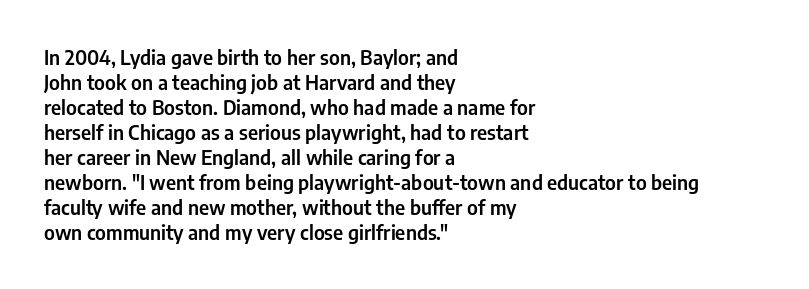
The space between consecutive lines is moderate. The area under the type is left untouched. The letters sit at their default tracking, neither squeezed nor spread. If you drew a line through each stem, it would be perfectly vertical. This rendering uses left alignment, leaving the right contour irregular.
